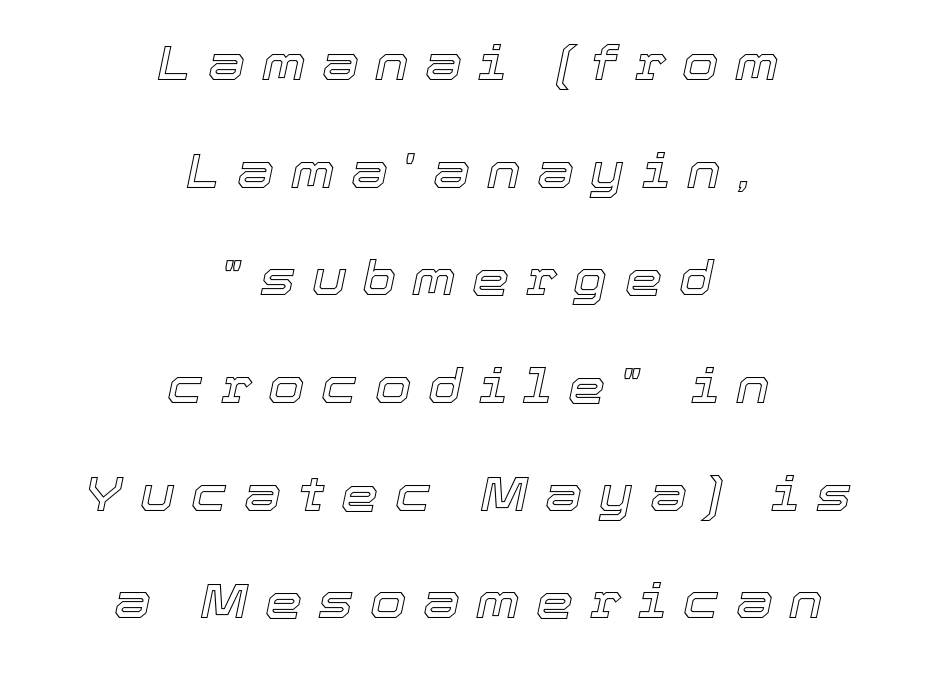
The image shows 47 px text type, italic (leaning right); set centered, loose line spacing (2.29x), unusually wide letter spacing (+0.35 em), not underlined; a medium x-height.
